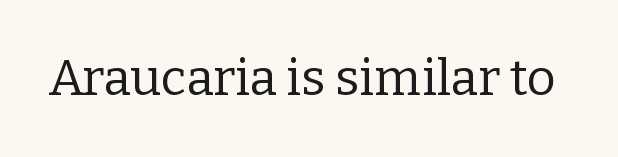
Classification — serif. You can tell it's not italic because the verticals are truly vertical. The letters advance in unequal steps, a hallmark of proportional type. Summary of weight: not heavy and not bold. Rule under the text: the space is simply empty. A typesetter would call this zero additional tracking.
